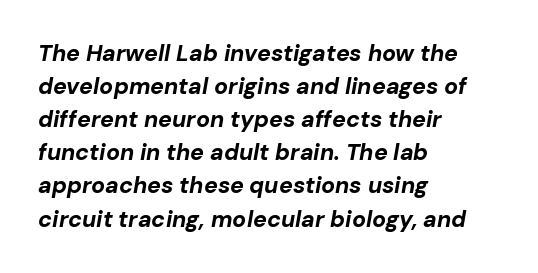
Q: Is the text bold? A: Yes.
Q: Is the text italic (slanted)? A: Yes, it leans right by about 10 degrees.
Q: Is the text underlined? A: No.
Q: How is the paragraph aligned? A: Left-aligned.
Q: Is the spacing between letters normal or unusually wide? A: Normal.
Q: Is the spacing between lines tight, normal or loose? A: Normal.
